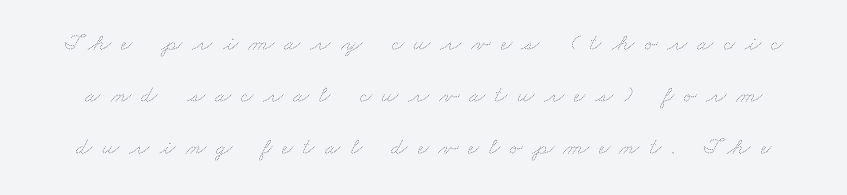
Q: Is the text bold? A: No.
Q: Is the text underlined? A: No.
Q: Is the spacing between letters normal or unusually wide? A: Unusually wide.
Q: Is the spacing between lines tight, normal or loose? A: Loose.
